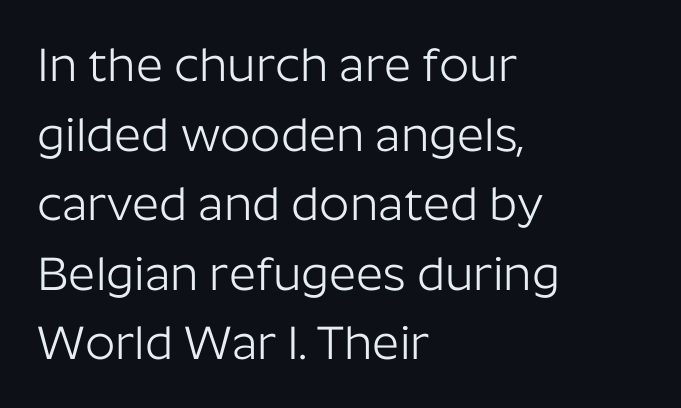
The image shows 47 px light sans-serif type, upright; set left-aligned, normal line spacing (1.48x), normal letter spacing, not underlined; low stroke contrast and a medium x-height.
